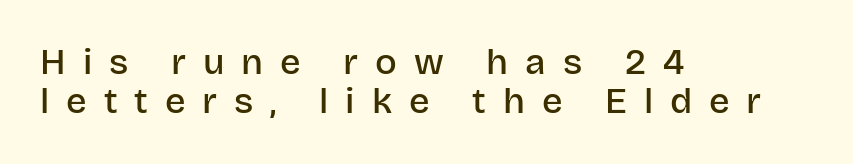
{"serif": "no", "italic": "no", "bold": "semi", "weight": "semibold", "width": "normal", "stroke_contrast": "low", "x_height": "large", "monospaced": "no", "underline": "no", "align": "left", "line_spacing": "tight", "line_spacing_ratio": 1.09, "letter_spacing": "wide", "letter_spacing_em": 0.47, "glyph_px": 36}
